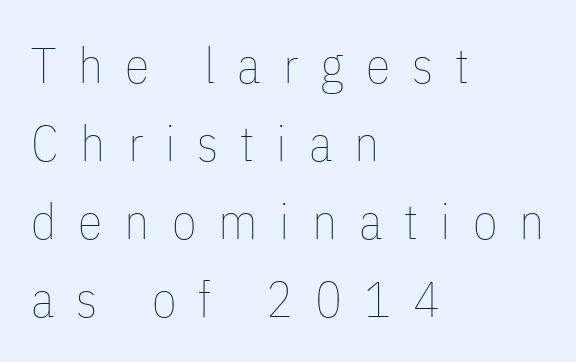
Q: Is the text bold? A: No.
Q: Is the text italic (slanted)? A: No, it is upright.
Q: Is the text underlined? A: No.
Q: How is the paragraph aligned? A: Left-aligned.
Q: Is the spacing between letters normal or unusually wide? A: Unusually wide.
Q: Is the spacing between lines tight, normal or loose? A: Normal.
Q: Width (condensed, normal, or wide)? A: Condensed.
Q: Stroke contrast? A: Low.
Q: x-height? A: Medium.
Q: Monospaced? A: No.
